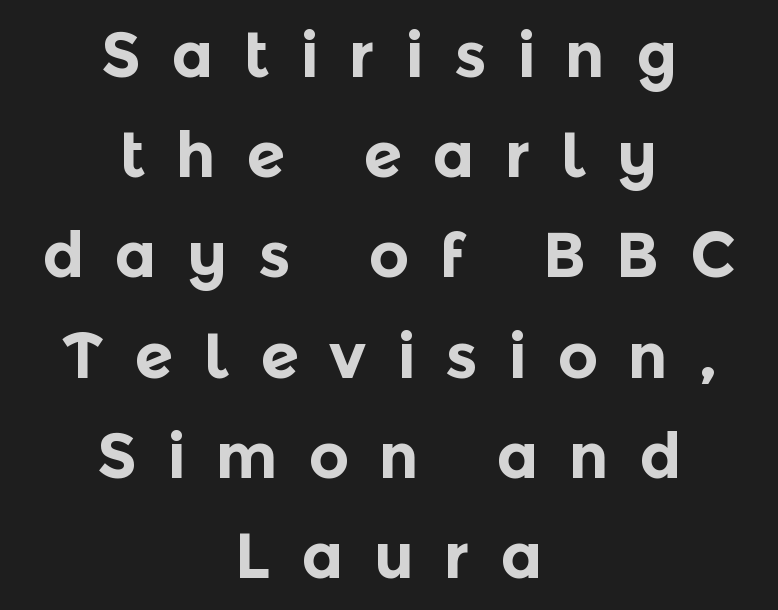
The rendering uses natural spacing where letterforms have individual widths. Compared with typical body copy, the letter spacing here is much looser. The vertical gap from one line to the next is medium. These lines were composed using upright roman letters. Has an underline been added? It has not.
